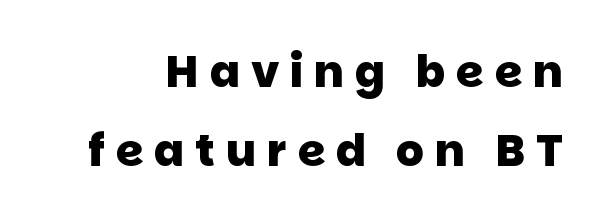
Summary of weight: heavy, a full bold. Each letter keeps its own natural width here, so spacing adapts to shape. Rule under the text: the space is simply empty. In terms of letterform style, serifs are entirely absent. Caption: expanded tracking, letters set apart.
